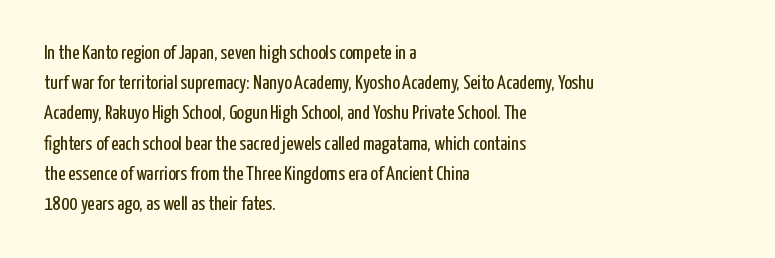
What stands out about the letter spacing? Nothing — it is the standard amount. The axis of the letterforms is exactly vertical. Check the space under the baseline: it is left empty. Evenly set lines give the paragraph a standard silhouette.
